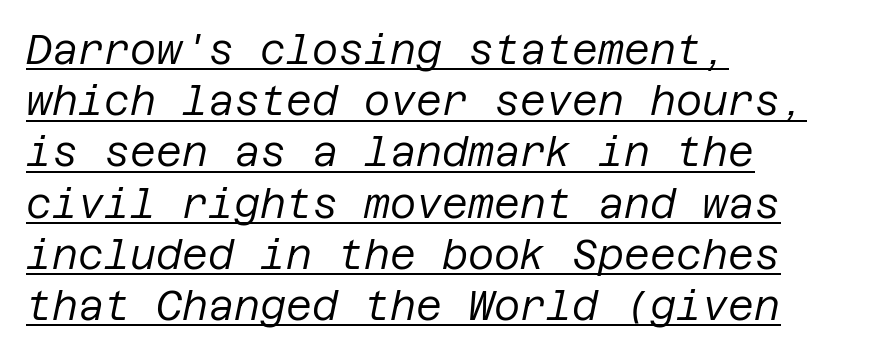
{"italic": "yes", "lean": "right", "slant_degrees": 12, "bold": "no", "weight": "regular", "width": "normal", "stroke_contrast": "low", "x_height": "large", "underline": "yes", "align": "left", "line_spacing": "normal", "line_spacing_ratio": 1.28, "letter_spacing": "normal", "letter_spacing_em": 0.0, "glyph_px": 40}
